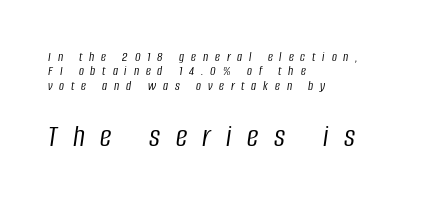
{"italic": "yes", "lean": "right", "slant_degrees": 8, "bold": "no", "weight": "light", "width": "condensed", "stroke_contrast": "low", "x_height": "large", "monospaced": "no", "underline": "no", "align": "left", "line_spacing": "tight", "line_spacing_ratio": 1.03, "letter_spacing": "wide", "letter_spacing_em": 0.49, "larger_block": "second", "size_ratio": 2.29, "glyph_px": 32}
